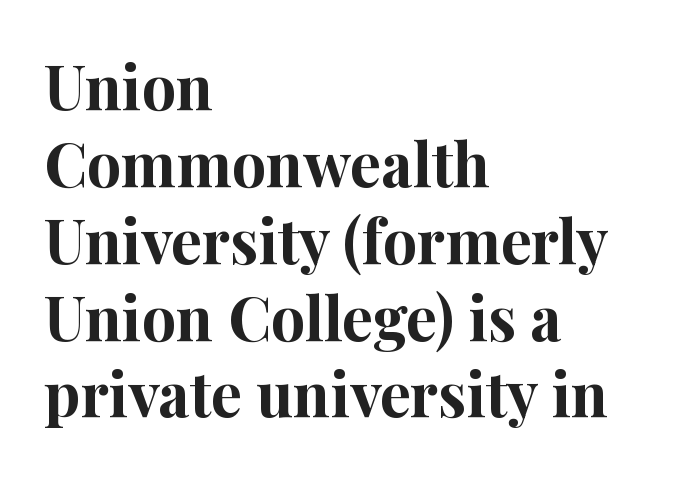
{"serif": "yes", "italic": "no", "bold": "yes", "weight": "bold", "width": "normal", "stroke_contrast": "high", "x_height": "medium", "monospaced": "no", "underline": "no", "align": "left", "line_spacing": "normal", "line_spacing_ratio": 1.26, "letter_spacing": "normal", "letter_spacing_em": 0.0, "glyph_px": 61}
